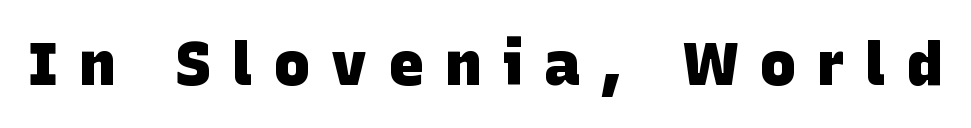
The image shows 60 px heavy sans-serif type; set unusually wide letter spacing (+0.35 em), not underlined; low stroke contrast and a large x-height.
